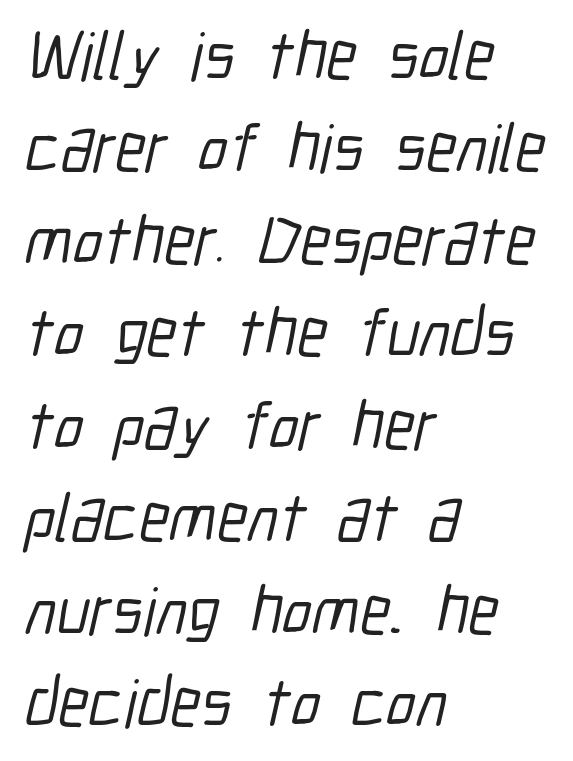
{"serif": "no", "width": "condensed", "stroke_contrast": "low", "x_height": "medium", "monospaced": "no", "underline": "no", "align": "left", "line_spacing": "normal", "line_spacing_ratio": 1.36, "letter_spacing": "normal", "letter_spacing_em": 0.0, "glyph_px": 68}
